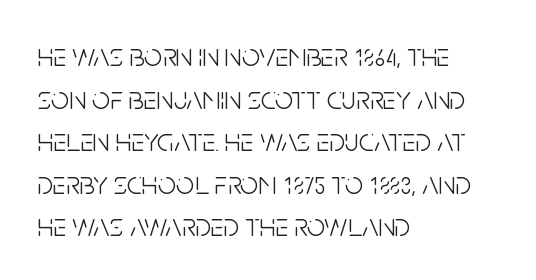
The image shows 32 px light, condensed sans-serif type, upright; set left-aligned, normal line spacing (1.33x), normal letter spacing, not underlined; low stroke contrast and a large x-height.
